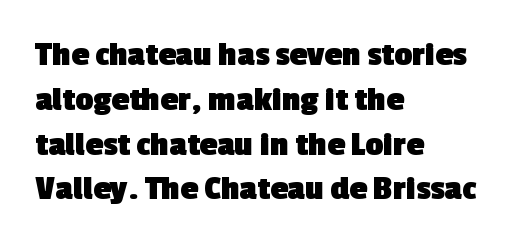
{"serif": "no", "bold": "yes", "weight": "heavy", "width": "normal", "x_height": "medium", "monospaced": "no", "underline": "no", "align": "left", "line_spacing": "normal", "line_spacing_ratio": 1.28, "letter_spacing": "normal", "letter_spacing_em": 0.0, "glyph_px": 35}
